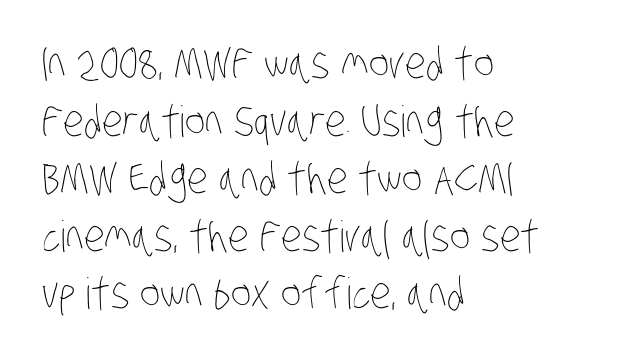
Rows of type keep a routine distance in the vertical direction. Tracking here is standard; glyphs follow each other at the usual distance. One-word summary of the alignment: left. The specimen omits any rule beneath the text block's lines. Unbolded letterforms with no extra heft. This sample has the flowing, uneven cadence of proportional lettering.
